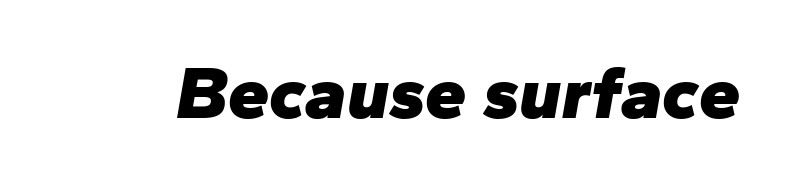
Q: Is the text bold? A: Yes.
Q: Is the text italic (slanted)? A: Yes, it leans right by about 10 degrees.
Q: Is the text underlined? A: No.
Q: Is the spacing between letters normal or unusually wide? A: Normal.
Q: Width (condensed, normal, or wide)? A: Normal.
Q: Stroke contrast? A: Low.
Q: x-height? A: Medium.
Q: Monospaced? A: No.
